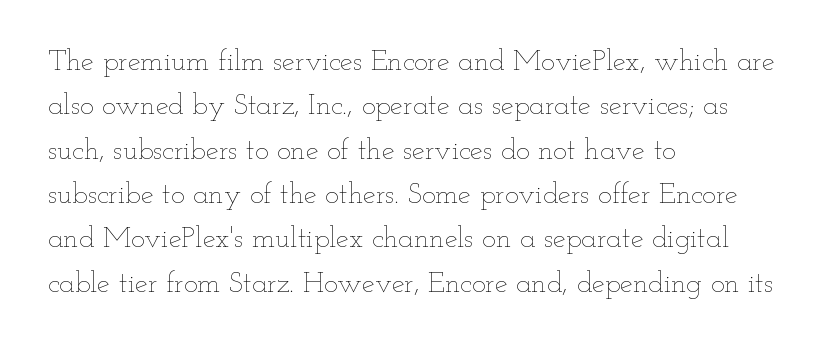
The image shows 29 px thin, wide type, upright; set left-aligned, normal line spacing (1.53x), normal letter spacing, not underlined; low stroke contrast and a small x-height.
